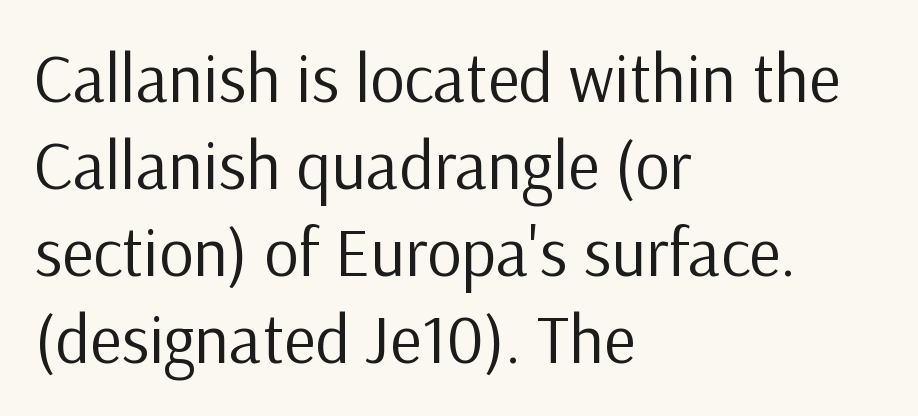
Q: Is the text bold? A: No.
Q: Is the text italic (slanted)? A: No, it is upright.
Q: Is the typeface a serif or a sans-serif typeface? A: Sans-serif.
Q: Is the text underlined? A: No.
Q: How is the paragraph aligned? A: Left-aligned.
Q: Is the spacing between letters normal or unusually wide? A: Normal.
Q: Is the spacing between lines tight, normal or loose? A: Normal.
Q: Width (condensed, normal, or wide)? A: Normal.
Q: Stroke contrast? A: Low.
Q: x-height? A: Medium.
Q: Monospaced? A: No.
